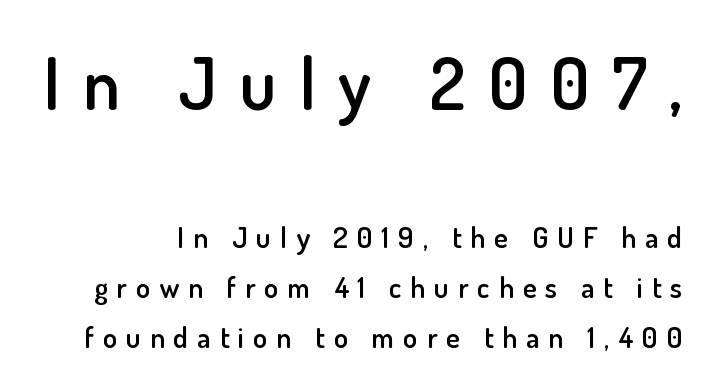
Is the lower block the larger one? No — the upper block carries the bigger type. This rendering widens character spacing well past its baseline value. You could not count columns in this text — the font is proportionally spaced. It's the straight-up-and-down kind of type.
